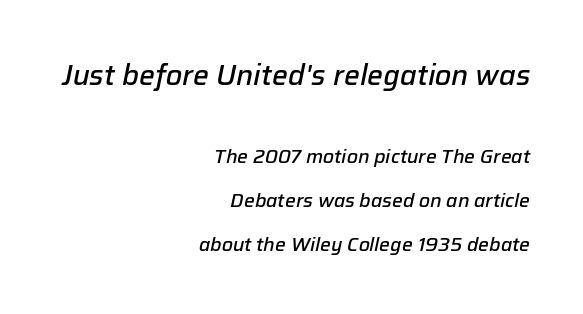
The glyphs have the mass of a demibold cut, below bold. Line spacing here is loose. Any mark beneath the type? The region is blank. There is no visible air inserted between adjacent glyphs. Leftover space on each line is placed entirely before the opening word.
